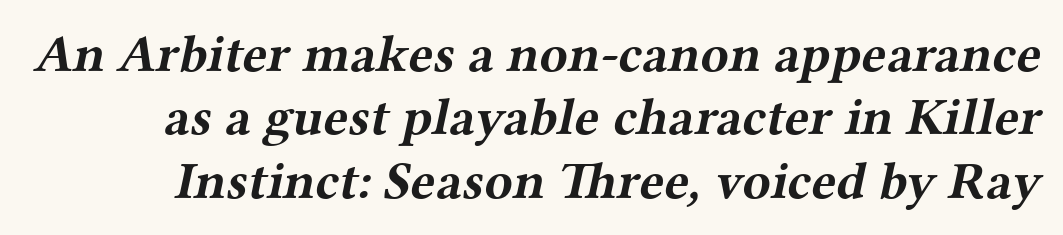
{"serif": "yes", "bold": "yes", "weight": "bold", "width": "wide", "stroke_contrast": "medium", "x_height": "medium", "monospaced": "no", "underline": "no", "line_spacing_ratio": 1.22, "letter_spacing": "normal", "letter_spacing_em": 0.0, "glyph_px": 52}
